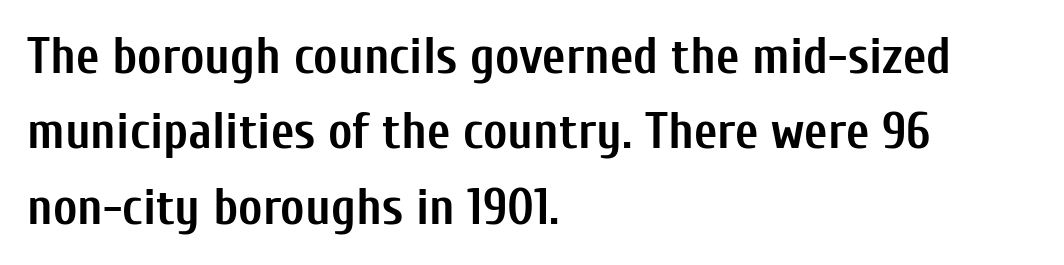
Q: Is the text bold? A: Yes.
Q: Is the text italic (slanted)? A: No, it is upright.
Q: Is the typeface a serif or a sans-serif typeface? A: Sans-serif.
Q: Is the text underlined? A: No.
Q: How is the paragraph aligned? A: Left-aligned.
Q: Is the spacing between letters normal or unusually wide? A: Normal.
Q: Is the spacing between lines tight, normal or loose? A: Normal.
Q: Width (condensed, normal, or wide)? A: Condensed.
Q: Stroke contrast? A: Low.
Q: x-height? A: Medium.
Q: Monospaced? A: No.
